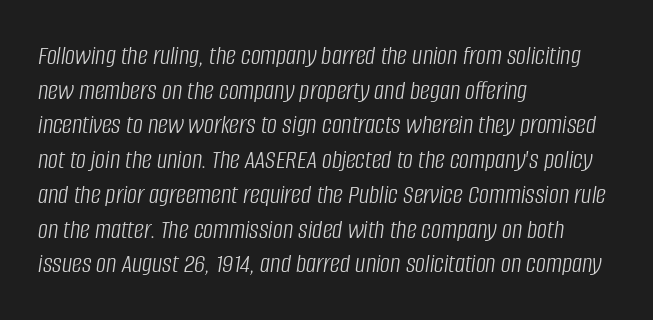
The image shows 28 px light, condensed type, italic (leaning right); set left-aligned, line spacing 1.24x, normal letter spacing, not underlined; low stroke contrast and a large x-height.
